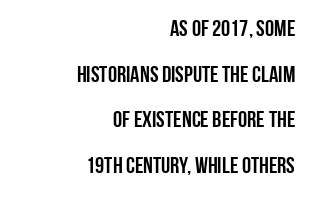
The image shows 23 px text type, upright; set right-aligned, loose line spacing (1.98x), normal letter spacing, not underlined.
